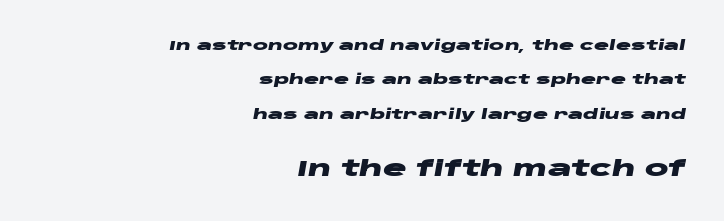
The image shows 22 px bold type, italic (leaning right); set right-aligned, loose line spacing (2.45x), normal letter spacing, not underlined; the second (bottom) block is 1.57x larger.
